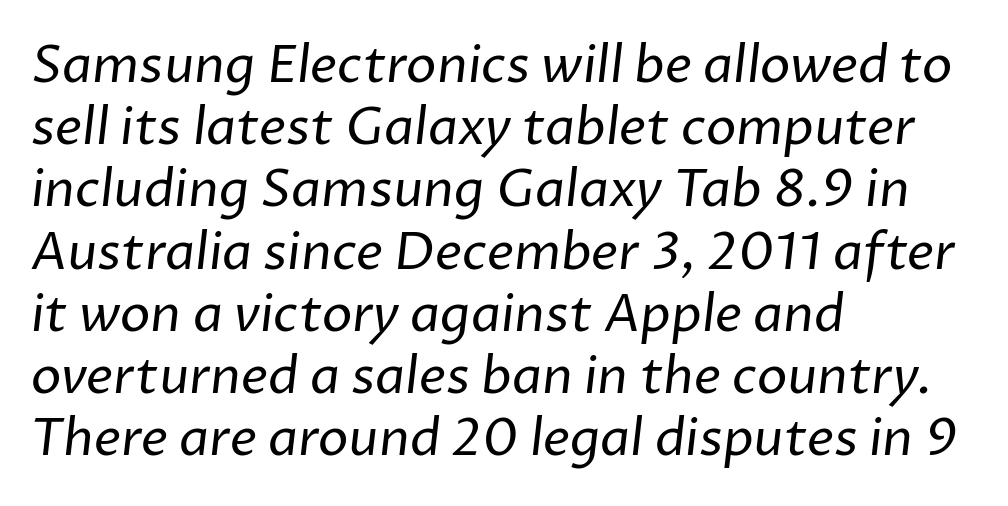
Q: Is the text bold? A: No.
Q: Is the typeface a serif or a sans-serif typeface? A: Sans-serif.
Q: Is the text underlined? A: No.
Q: How is the paragraph aligned? A: Left-aligned.
Q: Is the spacing between letters normal or unusually wide? A: Normal.
Q: Width (condensed, normal, or wide)? A: Normal.
Q: Stroke contrast? A: Low.
Q: x-height? A: Medium.
Q: Monospaced? A: No.
